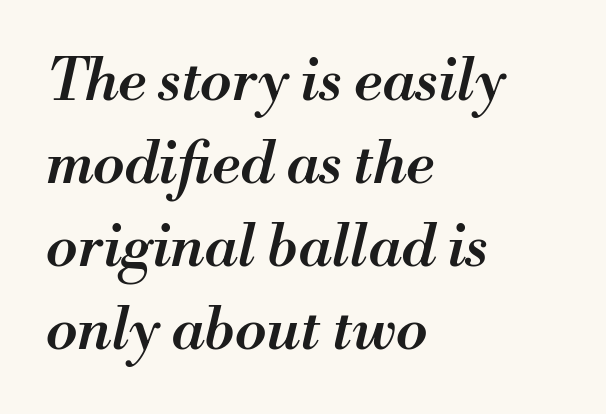
The sample has been set in demibold, a notch under bold. The letters advance in unequal steps, a hallmark of proportional type. Where is the straight margin? On the left. Slant detected: the letters are inclined. Decoration check: the copy has no underline. This rendering leaves character spacing at its baseline value.
